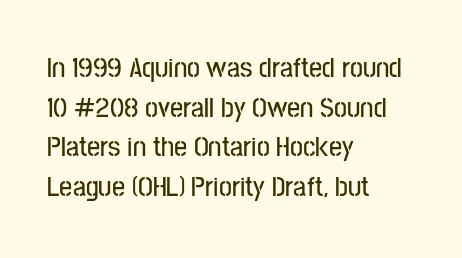
Q: Is the text italic (slanted)? A: No, it is upright.
Q: Is the typeface a serif or a sans-serif typeface? A: Sans-serif.
Q: Is the text underlined? A: No.
Q: How is the paragraph aligned? A: Left-aligned.
Q: Is the spacing between letters normal or unusually wide? A: Normal.
Q: Is the spacing between lines tight, normal or loose? A: Normal.
Q: Width (condensed, normal, or wide)? A: Condensed.
Q: Stroke contrast? A: Low.
Q: x-height? A: Medium.
Q: Monospaced? A: No.
